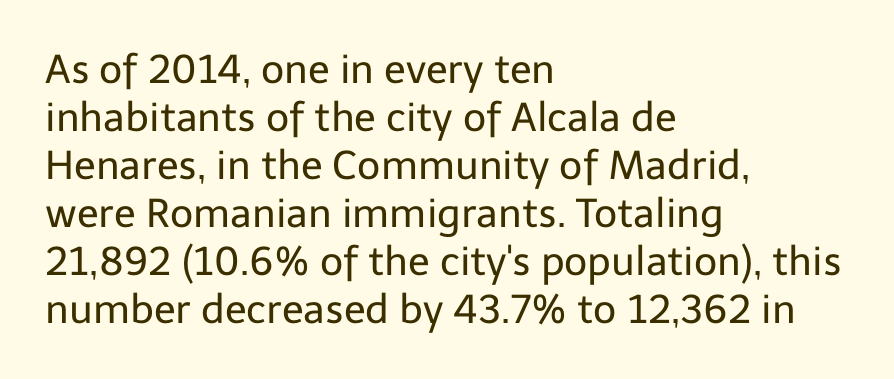
Q: Is the text bold? A: No.
Q: Is the text italic (slanted)? A: No, it is upright.
Q: Is the typeface a serif or a sans-serif typeface? A: Sans-serif.
Q: Is the text underlined? A: No.
Q: How is the paragraph aligned? A: Left-aligned.
Q: Is the spacing between letters normal or unusually wide? A: Normal.
Q: Width (condensed, normal, or wide)? A: Normal.
Q: Stroke contrast? A: Low.
Q: x-height? A: Medium.
Q: Monospaced? A: No.
